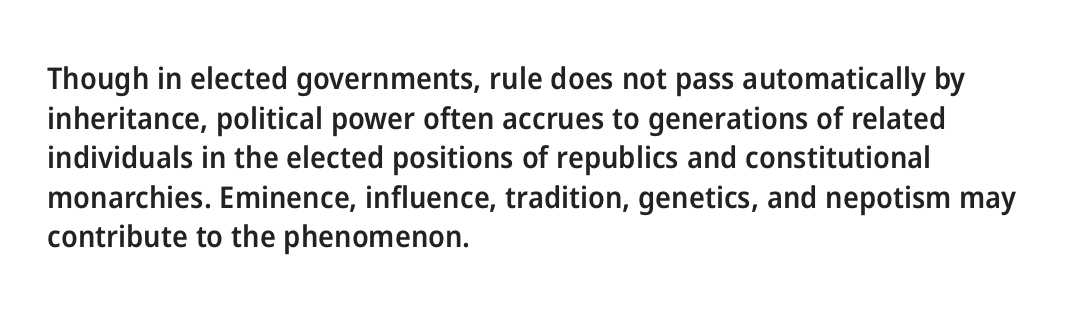
Q: Is the text bold? A: Semi-bold.
Q: Is the text italic (slanted)? A: No, it is upright.
Q: Is the typeface a serif or a sans-serif typeface? A: Sans-serif.
Q: Is the text underlined? A: No.
Q: How is the paragraph aligned? A: Left-aligned.
Q: Is the spacing between letters normal or unusually wide? A: Normal.
Q: Is the spacing between lines tight, normal or loose? A: Normal.
Q: Width (condensed, normal, or wide)? A: Normal.
Q: Stroke contrast? A: Low.
Q: x-height? A: Medium.
Q: Monospaced? A: No.
